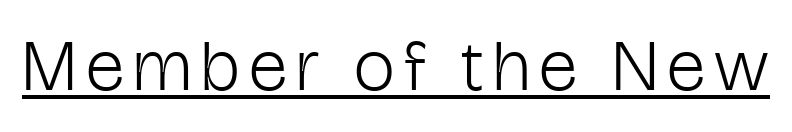
Q: Is the text bold? A: No.
Q: Is the text italic (slanted)? A: No, it is upright.
Q: Is the typeface a serif or a sans-serif typeface? A: Sans-serif.
Q: Is the text underlined? A: Yes.
Q: Width (condensed, normal, or wide)? A: Condensed.
Q: Stroke contrast? A: Low.
Q: x-height? A: Medium.
Q: Monospaced? A: No.
